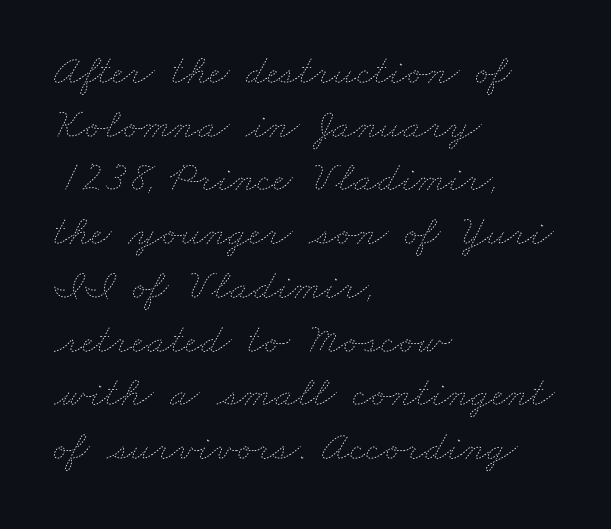
The image shows 43 px thin, wide type; set left-aligned, normal line spacing (1.25x), normal letter spacing, not underlined; low stroke contrast and a small x-height.
